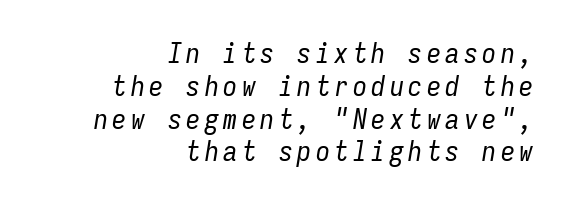
{"italic": "yes", "lean": "right", "slant_degrees": 9, "bold": "no", "weight": "regular", "width": "condensed", "stroke_contrast": "low", "x_height": "medium", "monospaced": "yes", "underline": "no", "align": "right", "line_spacing_ratio": 1.17, "glyph_px": 28}
